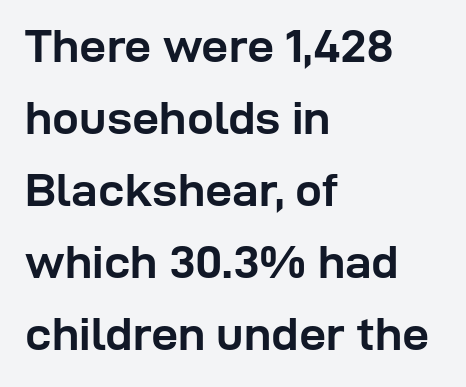
The image shows 48 px semibold sans-serif type, upright; set left-aligned, normal line spacing (1.5x), normal letter spacing, not underlined; low stroke contrast and a medium x-height.
